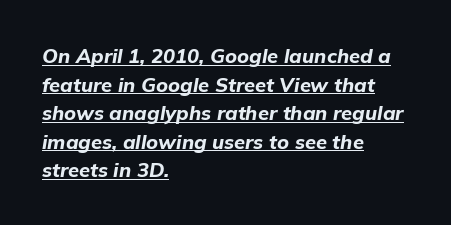
Q: Is the text bold? A: Yes.
Q: Is the text italic (slanted)? A: Yes, it leans right by about 9 degrees.
Q: Is the text underlined? A: Yes.
Q: How is the paragraph aligned? A: Left-aligned.
Q: Is the spacing between letters normal or unusually wide? A: Normal.
Q: Is the spacing between lines tight, normal or loose? A: Normal.
